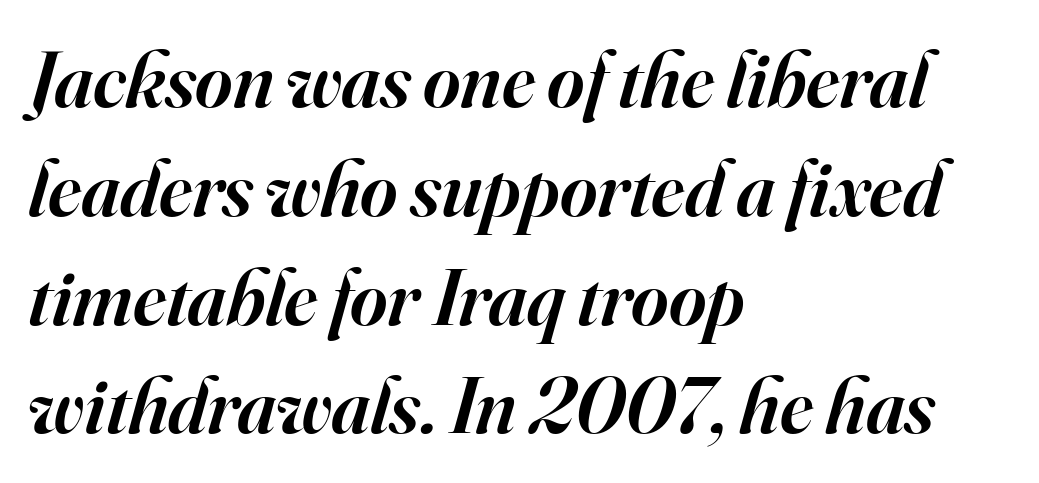
The image shows 80 px semibold serif type, italic (leaning right); set left-aligned, normal line spacing (1.36x), normal letter spacing, not underlined; high stroke contrast and a small x-height.
